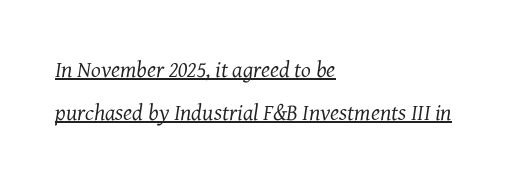
{"italic": "yes", "lean": "right", "slant_degrees": 7, "bold": "no", "underline": "yes", "align": "left", "line_spacing_ratio": 1.86, "letter_spacing": "normal", "letter_spacing_em": 0.0, "glyph_px": 23}
